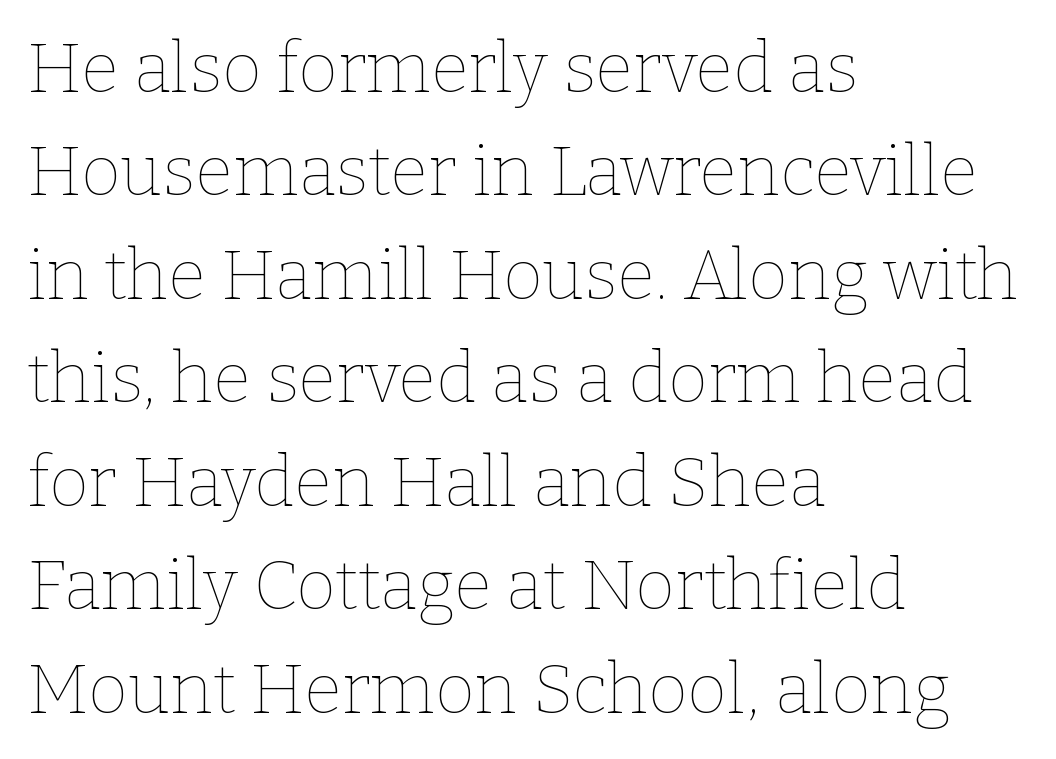
{"italic": "no", "bold": "no", "weight": "thin", "width": "normal", "stroke_contrast": "low", "x_height": "medium", "monospaced": "no", "underline": "no", "align": "left", "line_spacing": "normal", "line_spacing_ratio": 1.5, "letter_spacing": "normal", "letter_spacing_em": 0.0, "glyph_px": 69}
